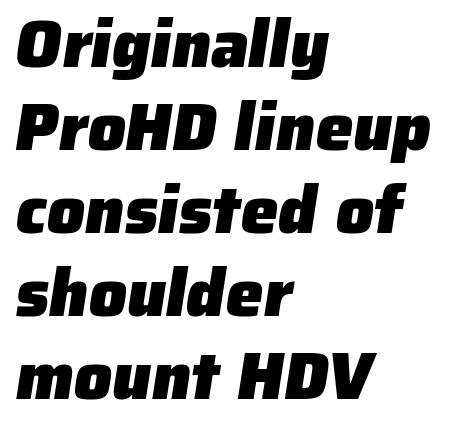
{"serif": "no", "bold": "yes", "weight": "heavy", "width": "normal", "stroke_contrast": "low", "x_height": "medium", "monospaced": "no", "underline": "no", "align": "left", "line_spacing_ratio": 1.24, "letter_spacing": "normal", "letter_spacing_em": 0.0, "glyph_px": 67}
